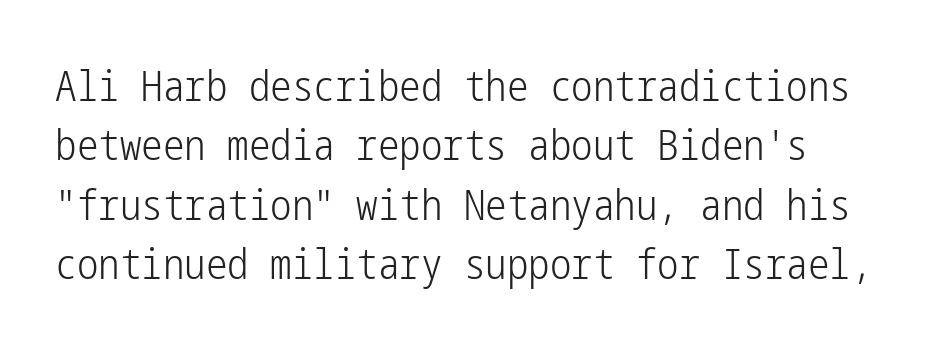
Q: Is the text bold? A: No.
Q: Is the text italic (slanted)? A: No, it is upright.
Q: Is the typeface a serif or a sans-serif typeface? A: Sans-serif.
Q: Is the text underlined? A: No.
Q: Is the spacing between letters normal or unusually wide? A: Normal.
Q: Is the spacing between lines tight, normal or loose? A: Normal.
Q: Width (condensed, normal, or wide)? A: Condensed.
Q: Stroke contrast? A: Low.
Q: x-height? A: Medium.
